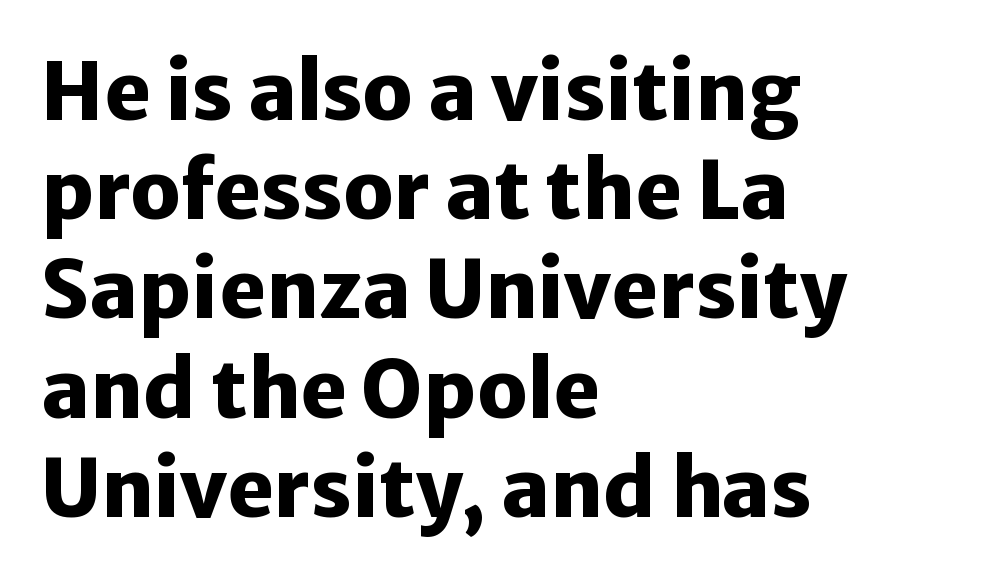
{"serif": "no", "italic": "no", "bold": "yes", "weight": "heavy", "width": "normal", "stroke_contrast": "low", "x_height": "medium", "monospaced": "no", "underline": "no", "align": "left", "line_spacing_ratio": 1.24, "letter_spacing": "normal", "letter_spacing_em": 0.0, "glyph_px": 80}
